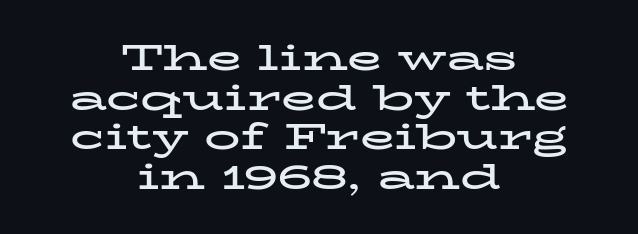
{"serif": "yes", "italic": "no", "bold": "yes", "weight": "bold", "width": "wide", "stroke_contrast": "low", "x_height": "medium", "monospaced": "no", "underline": "no", "align": "center", "line_spacing": "tight", "line_spacing_ratio": 1.1, "letter_spacing": "normal", "letter_spacing_em": 0.0, "glyph_px": 36}
